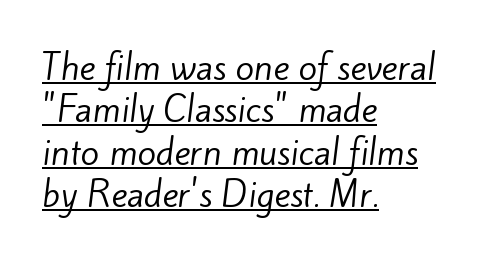
{"serif": "no", "bold": "no", "weight": "regular", "width": "normal", "stroke_contrast": "low", "x_height": "small", "monospaced": "no", "underline": "yes", "align": "left", "line_spacing": "normal", "line_spacing_ratio": 1.25, "letter_spacing": "normal", "letter_spacing_em": 0.0, "glyph_px": 34}
